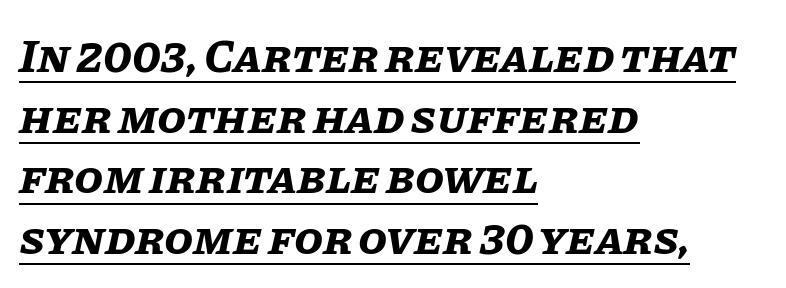
{"italic": "yes", "lean": "right", "slant_degrees": 11, "bold": "yes", "weight": "bold", "width": "normal", "stroke_contrast": "low", "x_height": "large", "monospaced": "no", "underline": "yes", "align": "left", "line_spacing": "normal", "line_spacing_ratio": 1.29, "letter_spacing": "normal", "letter_spacing_em": 0.0, "glyph_px": 47}
